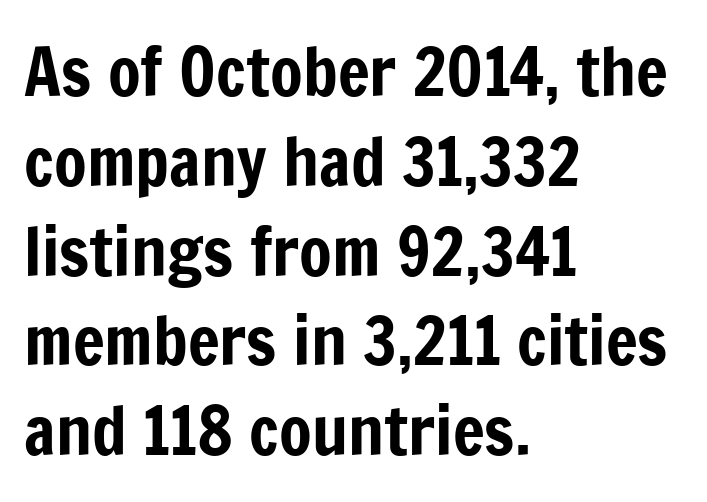
In terms of letterspacing, this is plain default setting. You can tell from the bare stems that sans-serif type was used. Honestly, the row spacing looks completely unremarkable. Line starts are locked; line ends wander. This is roman type, the default non-slanted kind.
